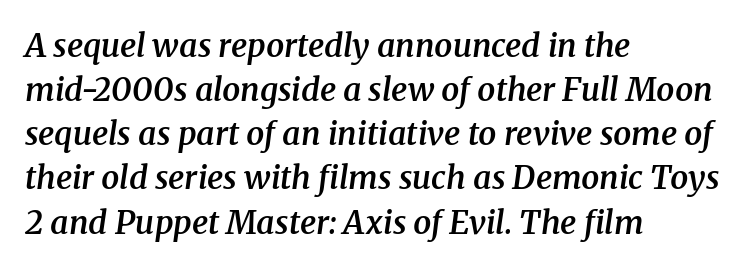
{"serif": "yes", "italic": "yes", "lean": "right", "slant_degrees": 8, "bold": "semi", "weight": "semibold", "width": "normal", "stroke_contrast": "medium", "x_height": "medium", "monospaced": "no", "underline": "no", "align": "left", "line_spacing": "normal", "line_spacing_ratio": 1.38, "letter_spacing": "normal", "letter_spacing_em": 0.0, "glyph_px": 32}
